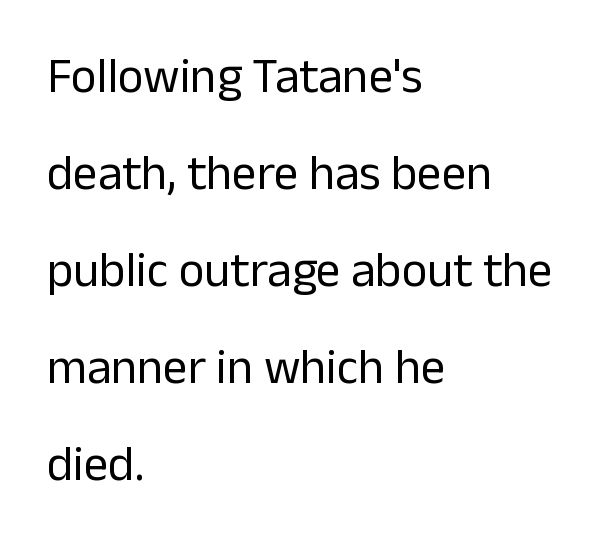
These lines were composed using upright roman letters. Weight: regular or lighter. To sum up the face: it is a sans, with no serifs. These lines keep a tight, regular rhythm from letter to letter.
